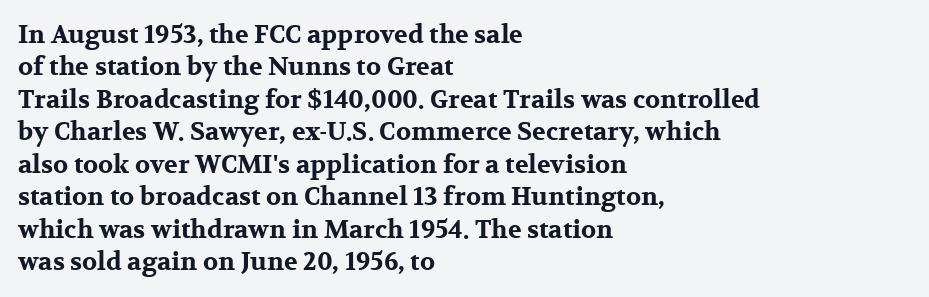
The image shows 25 px bold type, upright; set left-aligned, normal line spacing (1.3x), normal letter spacing, not underlined.
